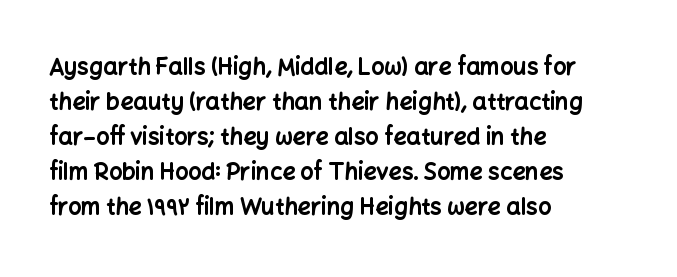
The image shows 23 px bold type, upright; set left-aligned, normal line spacing (1.52x), normal letter spacing, not underlined.
